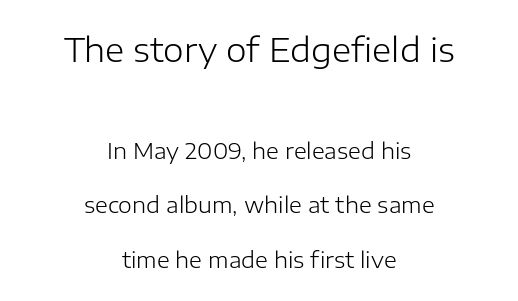
Q: Is the text bold? A: No.
Q: Is the text italic (slanted)? A: No, it is upright.
Q: Is the typeface a serif or a sans-serif typeface? A: Sans-serif.
Q: Is the text underlined? A: No.
Q: How is the paragraph aligned? A: Centered.
Q: Is the spacing between letters normal or unusually wide? A: Normal.
Q: Is the spacing between lines tight, normal or loose? A: Loose.
Q: Which block of text is set in a larger size, the first (top) or the second (bottom)? A: The first (top) one.
Q: Width (condensed, normal, or wide)? A: Normal.
Q: Stroke contrast? A: Low.
Q: x-height? A: Medium.
Q: Monospaced? A: No.
